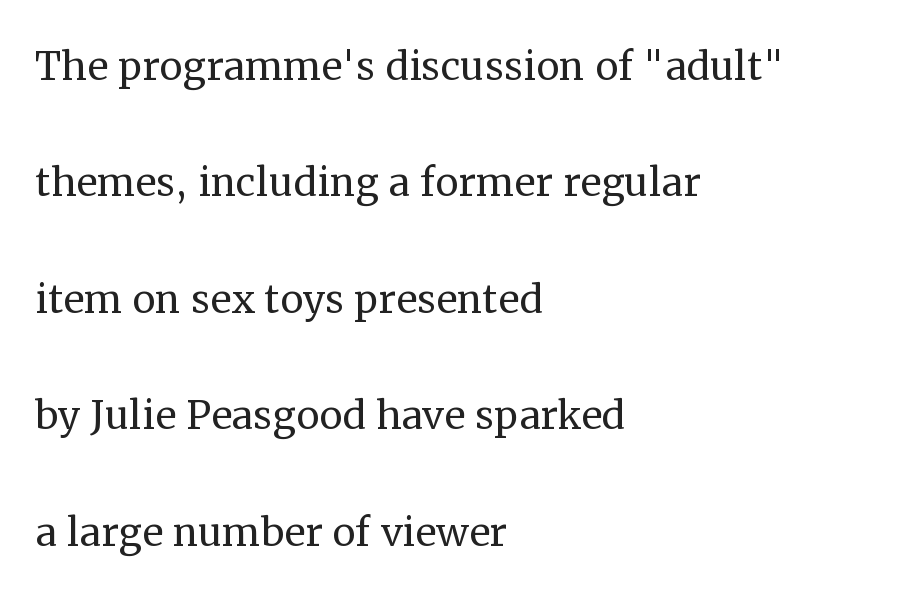
{"serif": "yes", "italic": "no", "bold": "no", "weight": "regular", "width": "normal", "stroke_contrast": "medium", "x_height": "medium", "monospaced": "no", "underline": "no", "align": "left", "line_spacing": "loose", "line_spacing_ratio": 2.24, "letter_spacing": "normal", "letter_spacing_em": 0.0, "glyph_px": 52}
